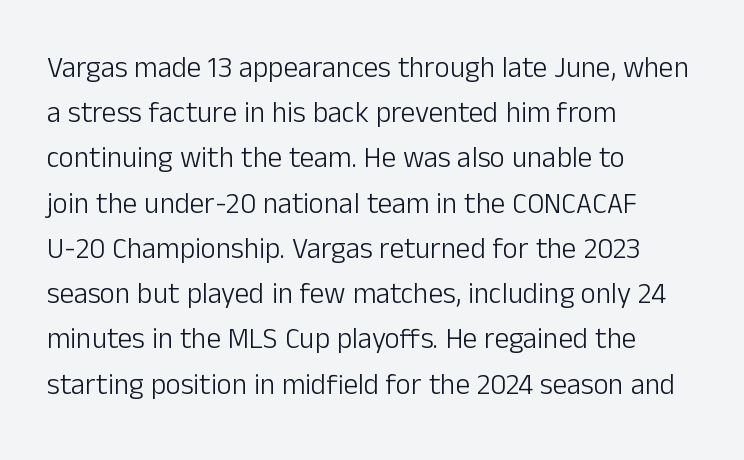
The image shows 29 px light sans-serif type, upright; set left-aligned, normal line spacing (1.56x), normal letter spacing, not underlined; low stroke contrast and a medium x-height.
